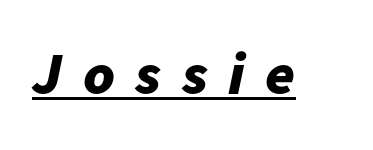
Q: Is the text bold? A: Yes.
Q: Is the text italic (slanted)? A: Yes, it leans right by about 11 degrees.
Q: Is the text underlined? A: Yes.
Q: Is the spacing between letters normal or unusually wide? A: Unusually wide.
Q: Width (condensed, normal, or wide)? A: Normal.
Q: Stroke contrast? A: Low.
Q: x-height? A: Medium.
Q: Monospaced? A: No.
